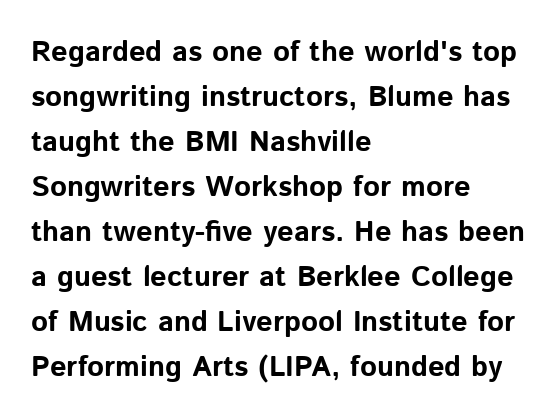
Q: Is the text bold? A: Yes.
Q: Is the text italic (slanted)? A: No, it is upright.
Q: Is the typeface a serif or a sans-serif typeface? A: Sans-serif.
Q: Is the text underlined? A: No.
Q: How is the paragraph aligned? A: Left-aligned.
Q: Is the spacing between letters normal or unusually wide? A: Normal.
Q: Is the spacing between lines tight, normal or loose? A: Normal.
Q: Width (condensed, normal, or wide)? A: Normal.
Q: Stroke contrast? A: Low.
Q: x-height? A: Medium.
Q: Monospaced? A: No.
